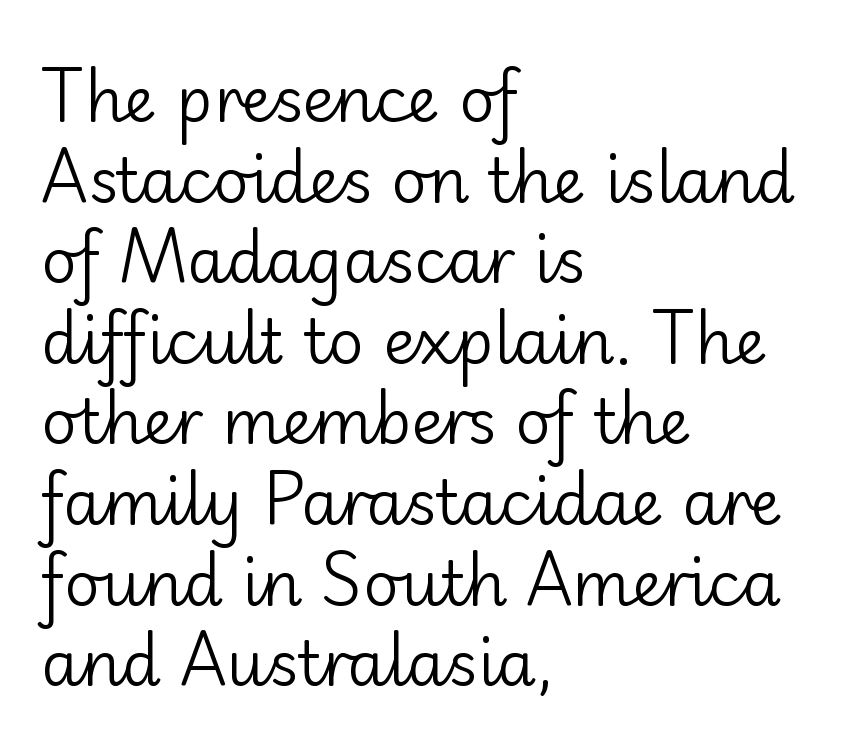
Q: Is the text bold? A: No.
Q: Is the text italic (slanted)? A: No, it is upright.
Q: Is the typeface a serif or a sans-serif typeface? A: Sans-serif.
Q: Is the text underlined? A: No.
Q: How is the paragraph aligned? A: Left-aligned.
Q: Is the spacing between letters normal or unusually wide? A: Normal.
Q: Is the spacing between lines tight, normal or loose? A: Normal.
Q: Width (condensed, normal, or wide)? A: Normal.
Q: Stroke contrast? A: Low.
Q: x-height? A: Small.
Q: Monospaced? A: No.
